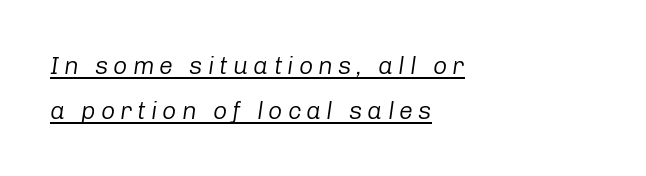
{"italic": "yes", "lean": "right", "slant_degrees": 8, "bold": "no", "underline": "yes", "align": "left", "line_spacing_ratio": 1.79, "letter_spacing": "wide", "letter_spacing_em": 0.2, "glyph_px": 25}
